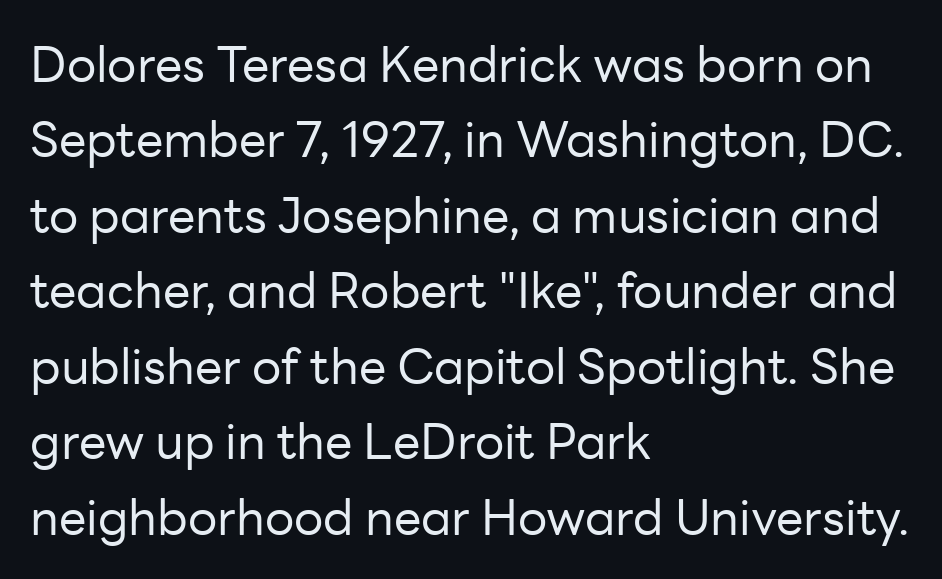
Q: Is the text bold? A: No.
Q: Is the text italic (slanted)? A: No, it is upright.
Q: Is the typeface a serif or a sans-serif typeface? A: Sans-serif.
Q: Is the text underlined? A: No.
Q: How is the paragraph aligned? A: Left-aligned.
Q: Is the spacing between letters normal or unusually wide? A: Normal.
Q: Is the spacing between lines tight, normal or loose? A: Normal.
Q: Width (condensed, normal, or wide)? A: Normal.
Q: Stroke contrast? A: Low.
Q: x-height? A: Medium.
Q: Monospaced? A: No.
